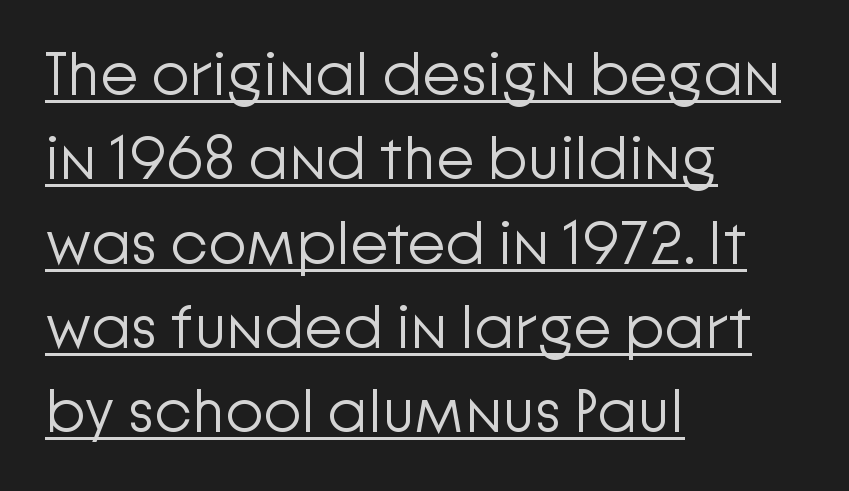
Q: Is the text bold? A: No.
Q: Is the text italic (slanted)? A: No, it is upright.
Q: Is the typeface a serif or a sans-serif typeface? A: Sans-serif.
Q: Is the text underlined? A: Yes.
Q: How is the paragraph aligned? A: Left-aligned.
Q: Is the spacing between letters normal or unusually wide? A: Normal.
Q: Is the spacing between lines tight, normal or loose? A: Normal.
Q: Width (condensed, normal, or wide)? A: Normal.
Q: Stroke contrast? A: Low.
Q: x-height? A: Medium.
Q: Monospaced? A: No.
